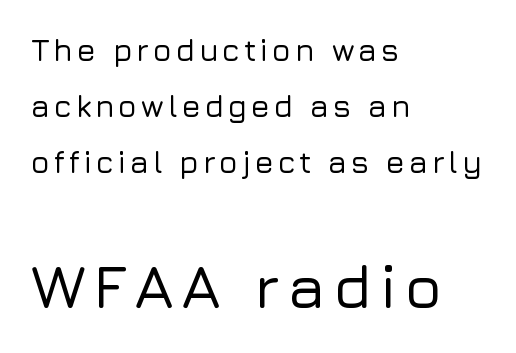
Q: Is the text italic (slanted)? A: No, it is upright.
Q: Is the typeface a serif or a sans-serif typeface? A: Sans-serif.
Q: Is the text underlined? A: No.
Q: How is the paragraph aligned? A: Left-aligned.
Q: Which block of text is set in a larger size, the first (top) or the second (bottom)? A: The second (bottom) one.
Q: Width (condensed, normal, or wide)? A: Normal.
Q: Stroke contrast? A: Low.
Q: x-height? A: Medium.
Q: Monospaced? A: No.
